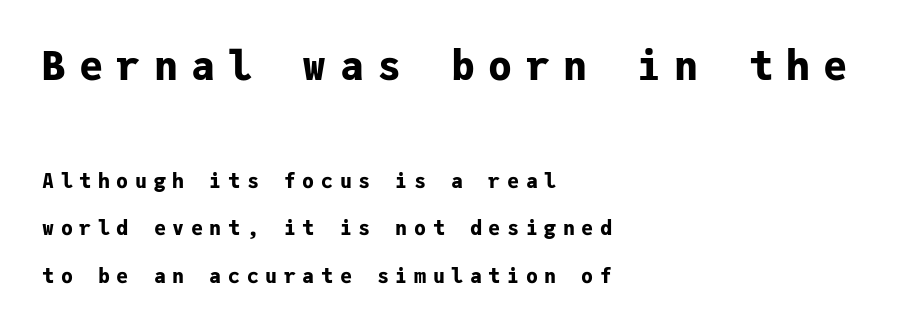
Q: Is the text bold? A: Yes.
Q: Is the text italic (slanted)? A: No, it is upright.
Q: Is the typeface a serif or a sans-serif typeface? A: Sans-serif.
Q: Is the text underlined? A: No.
Q: How is the paragraph aligned? A: Left-aligned.
Q: Is the spacing between letters normal or unusually wide? A: Unusually wide.
Q: Is the spacing between lines tight, normal or loose? A: Loose.
Q: Which block of text is set in a larger size, the first (top) or the second (bottom)? A: The first (top) one.
Q: Width (condensed, normal, or wide)? A: Normal.
Q: Stroke contrast? A: Low.
Q: x-height? A: Medium.
Q: Monospaced? A: Yes.
